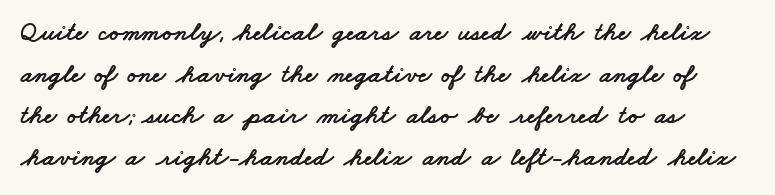
Q: Is the text underlined? A: No.
Q: Is the spacing between letters normal or unusually wide? A: Normal.
Q: Is the spacing between lines tight, normal or loose? A: Normal.
